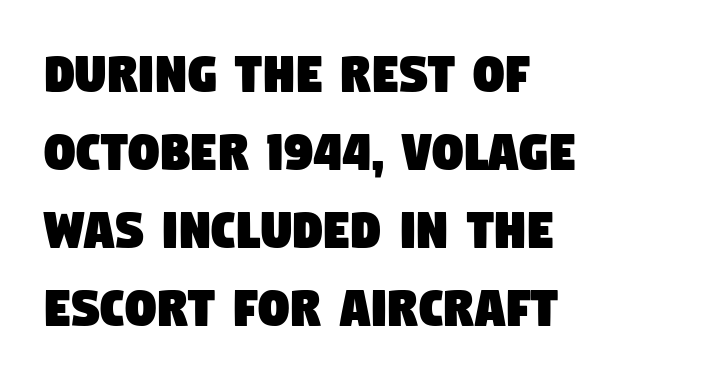
The image shows 61 px condensed sans-serif type; set left-aligned, normal line spacing (1.28x), normal letter spacing, not underlined; low stroke contrast and a large x-height.
